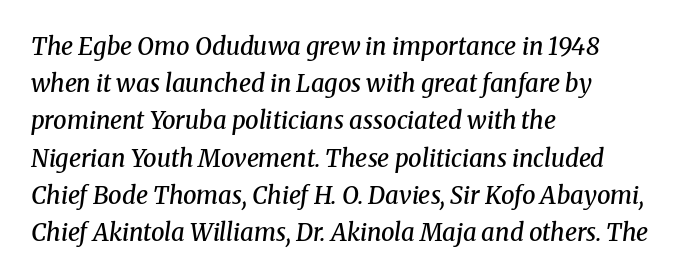
Q: Is the text bold? A: Semi-bold.
Q: Is the text italic (slanted)? A: Yes, it leans right by about 8 degrees.
Q: Is the text underlined? A: No.
Q: How is the paragraph aligned? A: Left-aligned.
Q: Is the spacing between letters normal or unusually wide? A: Normal.
Q: Is the spacing between lines tight, normal or loose? A: Normal.
